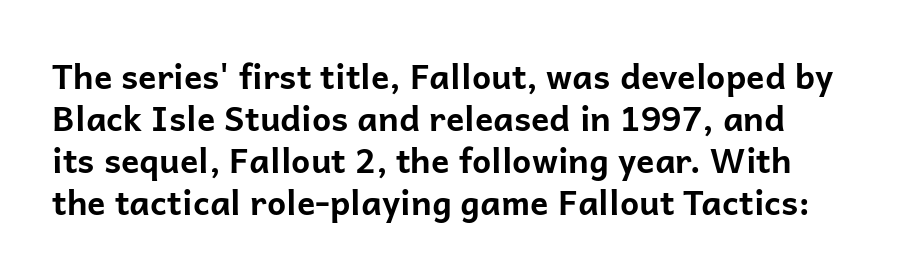
The passage is arranged the way most books set body copy — flush left. Inter-character spacing is left at the font's built-in metrics. Thick stems and heavy bowls — unmistakably bold. Are there feet on the stems? There aren't — it's a sans. Looks like regular typesetting: each glyph gets only the width it needs. Descenders are the only things crossing below the line.
